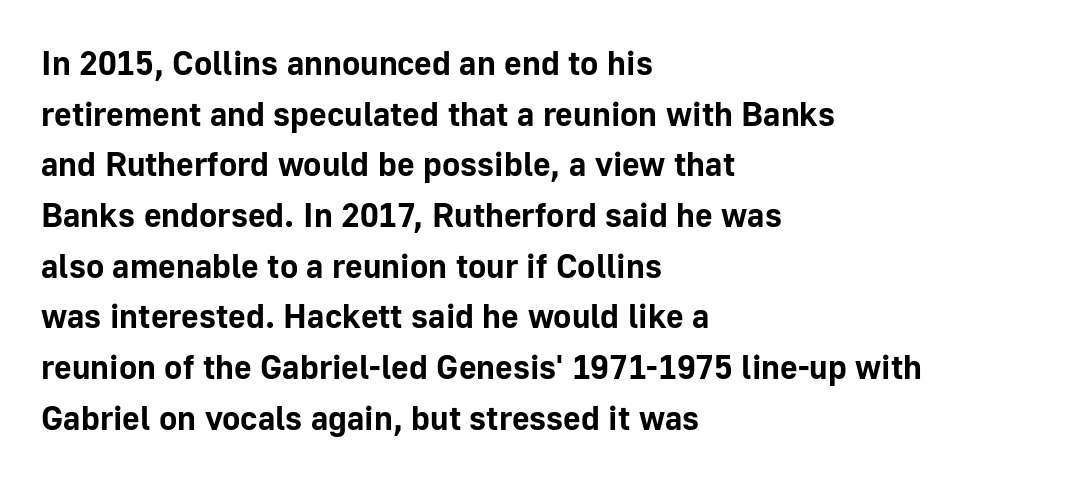
Regarding serifs, this sample does without them. This is the regular roman posture of the typeface. In terms of letterspacing, this is plain default setting. This sample is left-justified, so line endings fall wherever the words run out. The rendering uses natural spacing where letterforms have individual widths.
